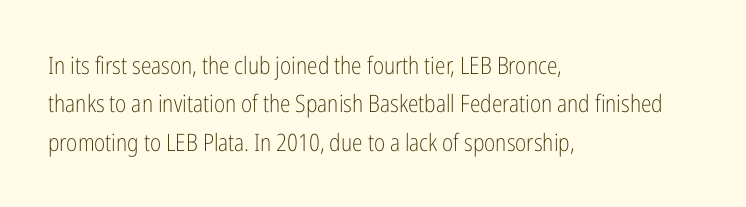
{"italic": "no", "bold": "no", "underline": "no", "align": "left", "line_spacing": "normal", "line_spacing_ratio": 1.6, "letter_spacing": "normal", "letter_spacing_em": 0.0, "glyph_px": 24}
